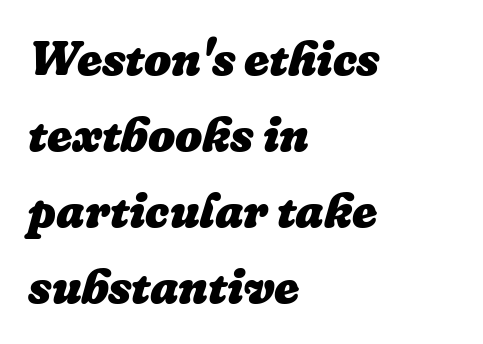
The image shows 48 px heavy type, italic (leaning right); set left-aligned, normal line spacing (1.58x), normal letter spacing, not underlined; low stroke contrast and a medium x-height.
